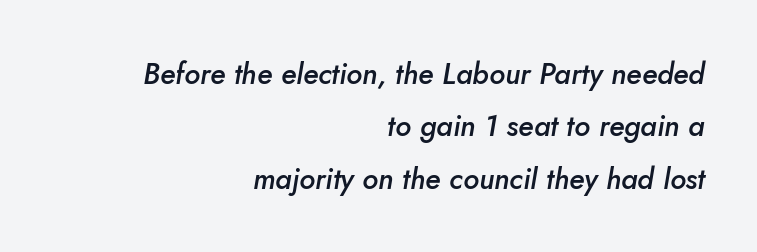
{"italic": "yes", "lean": "right", "slant_degrees": 10, "bold": "semi", "weight": "semibold", "width": "normal", "stroke_contrast": "low", "x_height": "small", "monospaced": "no", "underline": "no", "align": "right", "line_spacing_ratio": 1.81, "letter_spacing": "normal", "letter_spacing_em": 0.0, "glyph_px": 29}
